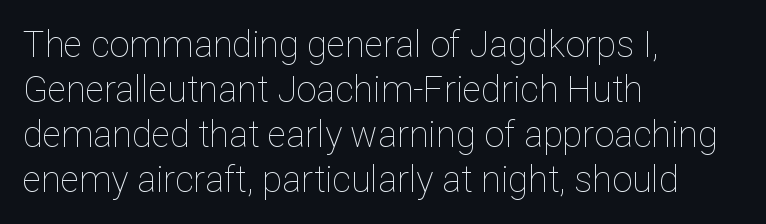
{"italic": "no", "bold": "no", "weight": "thin", "width": "normal", "stroke_contrast": "low", "x_height": "medium", "monospaced": "no", "underline": "no", "align": "left", "line_spacing": "normal", "line_spacing_ratio": 1.25, "letter_spacing": "normal", "letter_spacing_em": 0.0, "glyph_px": 36}
